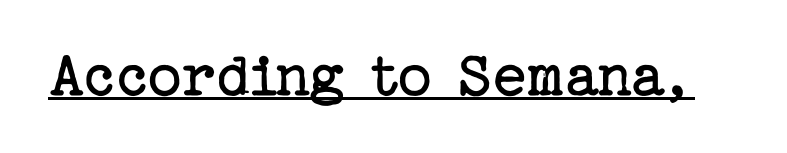
Q: Is the text bold? A: No.
Q: Is the text italic (slanted)? A: No, it is upright.
Q: Is the typeface a serif or a sans-serif typeface? A: Serif.
Q: Is the text underlined? A: Yes.
Q: Is the spacing between letters normal or unusually wide? A: Normal.
Q: Width (condensed, normal, or wide)? A: Normal.
Q: Stroke contrast? A: Low.
Q: x-height? A: Medium.
